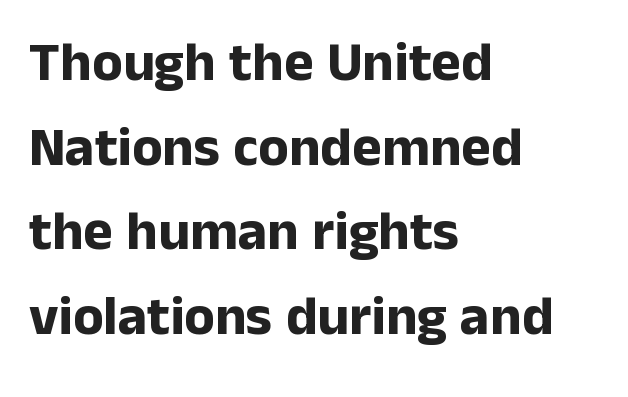
The image shows 56 px bold sans-serif type, upright; set left-aligned, normal line spacing (1.51x), normal letter spacing, not underlined; low stroke contrast and a medium x-height.
